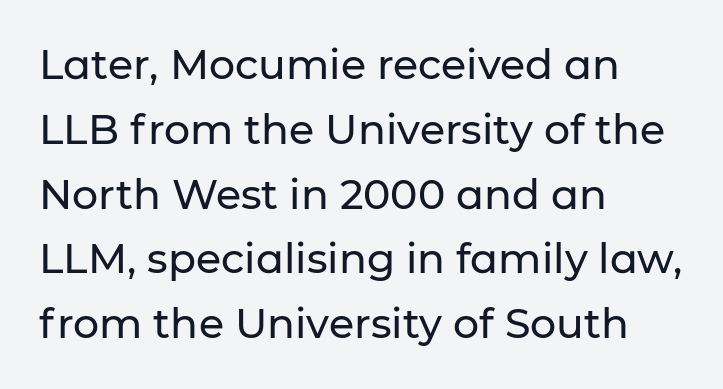
Visually the block forms a straight wall on the left and a jagged coastline on the right. Font category for this specimen: sans-serif. Unmarked baselines from the first word to the last. Notice how the stems are strictly vertical — no italics here. Looks like regular typesetting: each glyph gets only the width it needs. Between one letter and the next there's only the usual sliver of space.
